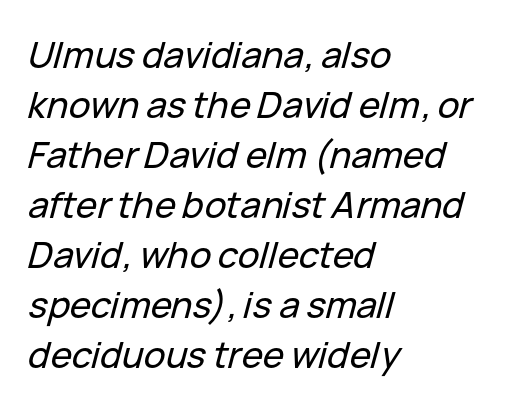
The image shows 36 px text type, italic (leaning right); set left-aligned, normal line spacing (1.39x), normal letter spacing, not underlined; low stroke contrast and a medium x-height.
